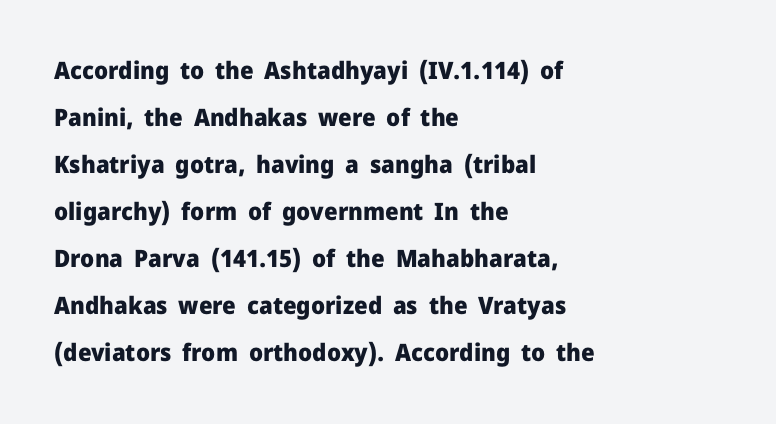
Q: Is the text bold? A: Yes.
Q: Is the text italic (slanted)? A: No, it is upright.
Q: Is the text underlined? A: No.
Q: How is the paragraph aligned? A: Left-aligned.
Q: Is the spacing between letters normal or unusually wide? A: Normal.
Q: Is the spacing between lines tight, normal or loose? A: Loose.
